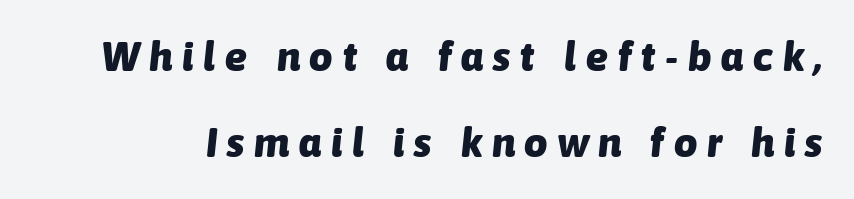
The image shows 41 px heavy type, italic (leaning right); set loose line spacing (2.1x), unusually wide letter spacing (+0.24 em), not underlined; low stroke contrast and a medium x-height.
